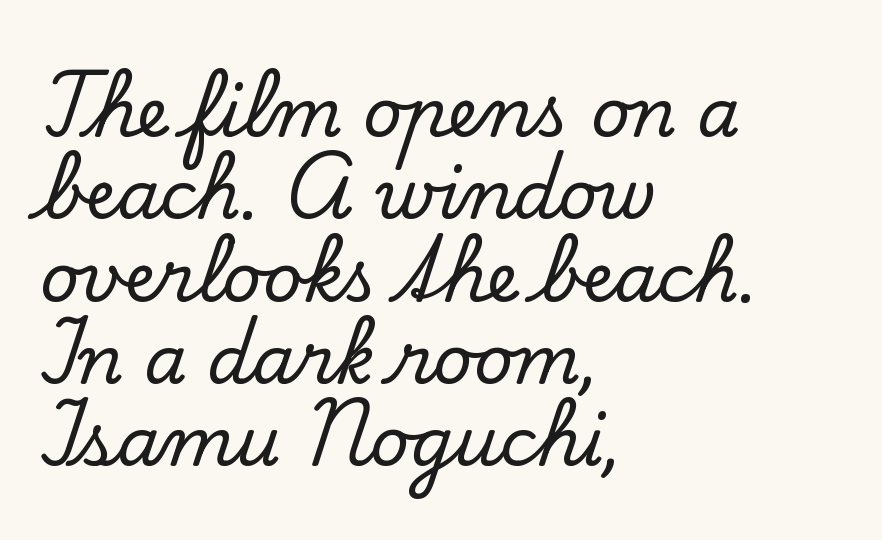
The space directly below the letters is spotless. Between one letter and the next there's only the usual sliver of space. Alignment: flush left. Are there feet on the stems? There are — it's a serif. Spacing verdict: proportional, widths tailored to each character.
